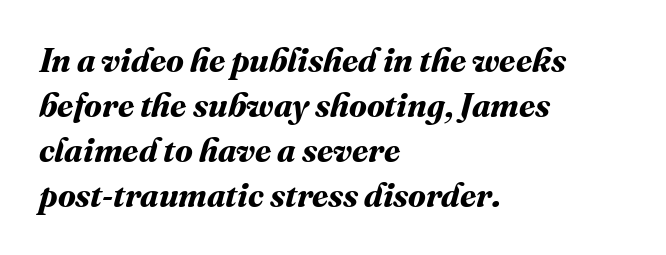
Q: Is the text bold? A: Yes.
Q: Is the text underlined? A: No.
Q: How is the paragraph aligned? A: Left-aligned.
Q: Is the spacing between letters normal or unusually wide? A: Normal.
Q: Is the spacing between lines tight, normal or loose? A: Normal.
Q: Width (condensed, normal, or wide)? A: Normal.
Q: Stroke contrast? A: Medium.
Q: x-height? A: Medium.
Q: Monospaced? A: No.
